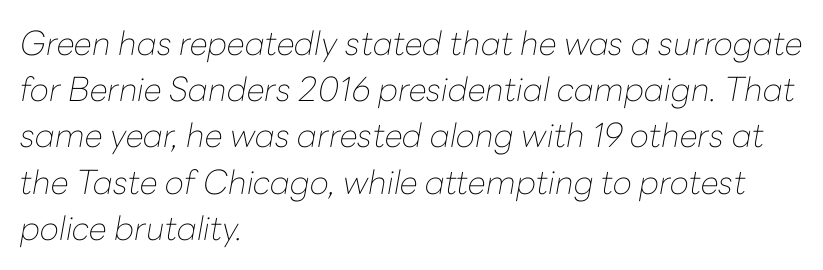
The image shows 33 px thin type, italic (leaning right); set left-aligned, normal line spacing (1.4x), normal letter spacing, not underlined; low stroke contrast and a medium x-height.
